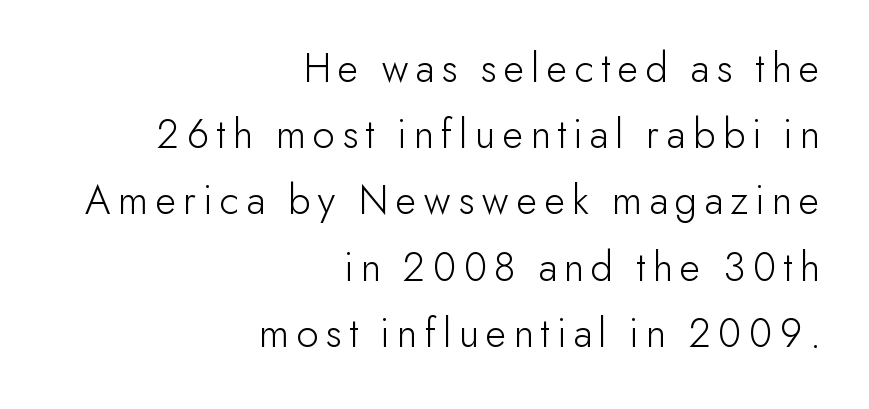
{"serif": "no", "italic": "no", "bold": "no", "weight": "light", "width": "normal", "stroke_contrast": "low", "x_height": "small", "monospaced": "no", "underline": "no", "align": "right", "line_spacing": "normal", "line_spacing_ratio": 1.54, "glyph_px": 43}
